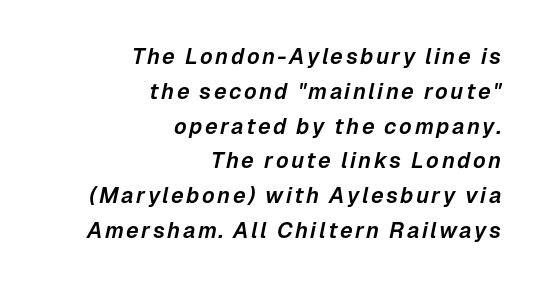
Q: Is the text italic (slanted)? A: Yes, it leans right by about 12 degrees.
Q: Is the text underlined? A: No.
Q: How is the paragraph aligned? A: Right-aligned.
Q: Is the spacing between lines tight, normal or loose? A: Normal.
